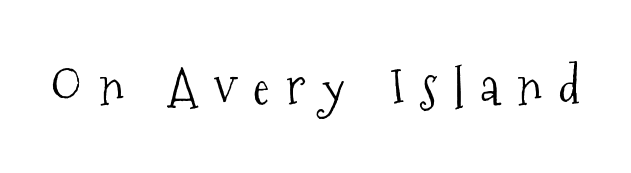
The image shows 50 px light, condensed serif type, upright; set unusually wide letter spacing (+0.34 em), not underlined; medium stroke contrast and a medium x-height.
